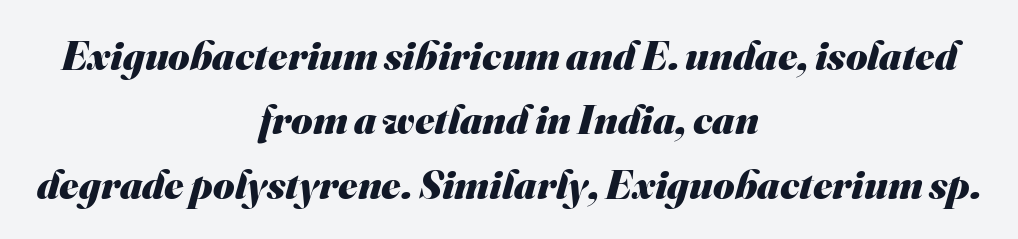
The image shows 41 px heavy sans-serif type; set centered, normal line spacing (1.57x), normal letter spacing, not underlined; medium stroke contrast and a small x-height.
